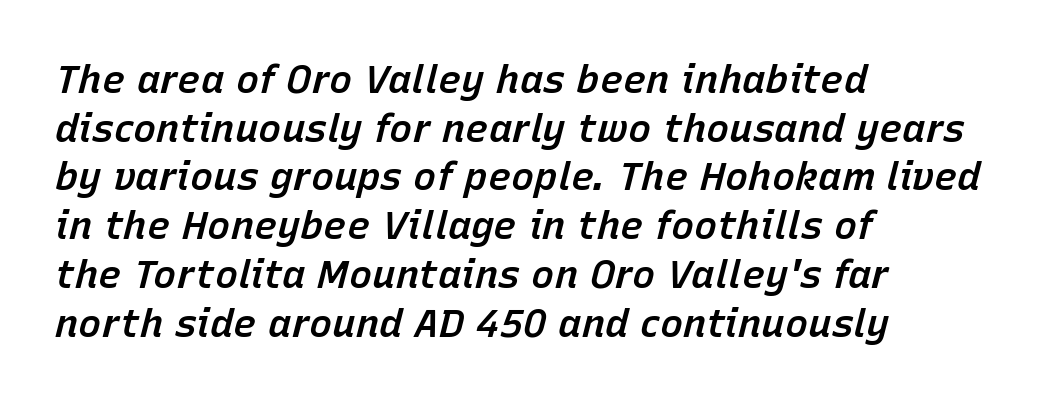
Q: Is the text bold? A: Semi-bold.
Q: Is the text italic (slanted)? A: Yes, it leans right by about 15 degrees.
Q: Is the text underlined? A: No.
Q: How is the paragraph aligned? A: Left-aligned.
Q: Is the spacing between letters normal or unusually wide? A: Normal.
Q: Is the spacing between lines tight, normal or loose? A: Normal.
Q: Width (condensed, normal, or wide)? A: Normal.
Q: Stroke contrast? A: Low.
Q: x-height? A: Medium.
Q: Monospaced? A: No.
